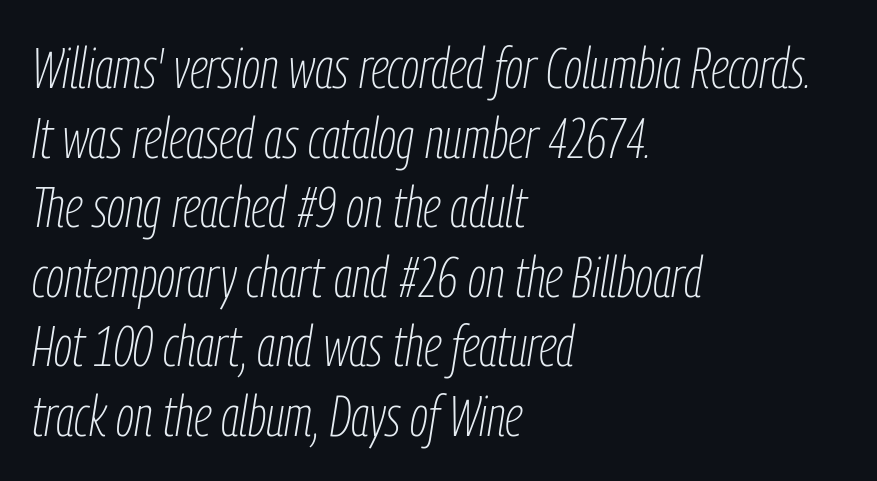
The image shows 57 px thin, condensed type, italic (leaning right); set left-aligned, line spacing 1.22x, normal letter spacing, not underlined; low stroke contrast and a medium x-height.
